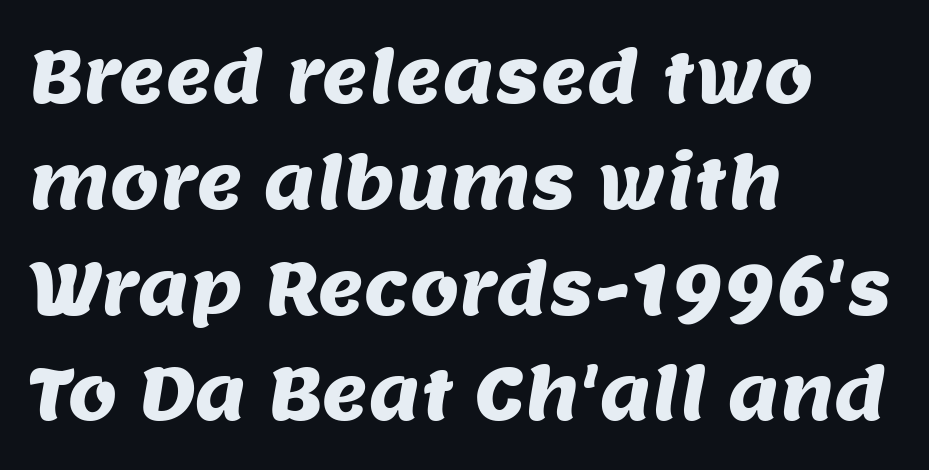
Q: Is the typeface a serif or a sans-serif typeface? A: Sans-serif.
Q: Is the text underlined? A: No.
Q: How is the paragraph aligned? A: Left-aligned.
Q: Is the spacing between letters normal or unusually wide? A: Normal.
Q: Is the spacing between lines tight, normal or loose? A: Normal.
Q: Width (condensed, normal, or wide)? A: Normal.
Q: Stroke contrast? A: Medium.
Q: x-height? A: Large.
Q: Monospaced? A: No.
